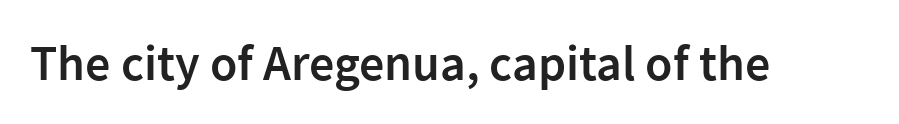
The tracking reads as untouched default to a designer's eye. The passage shown is typed in a proportional face where columns would drift. Posture: straight, roman, zero tilt. Type style note: lacks serifs. Unmarked baselines from the first word to the last.
